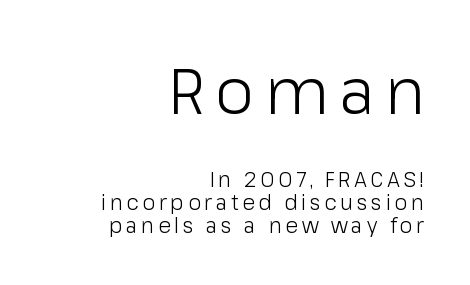
The image shows 63 px light sans-serif type, upright; set right-aligned, tight line spacing (1.08x), not underlined; the first (top) block is 3.0x larger; low stroke contrast and a medium x-height.
